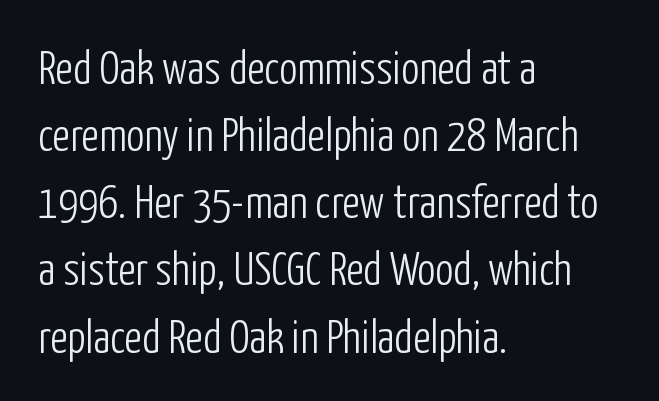
{"serif": "no", "italic": "no", "bold": "no", "weight": "light", "width": "condensed", "stroke_contrast": "low", "x_height": "medium", "monospaced": "no", "underline": "no", "align": "left", "line_spacing": "normal", "line_spacing_ratio": 1.46, "letter_spacing": "normal", "letter_spacing_em": 0.0, "glyph_px": 46}
